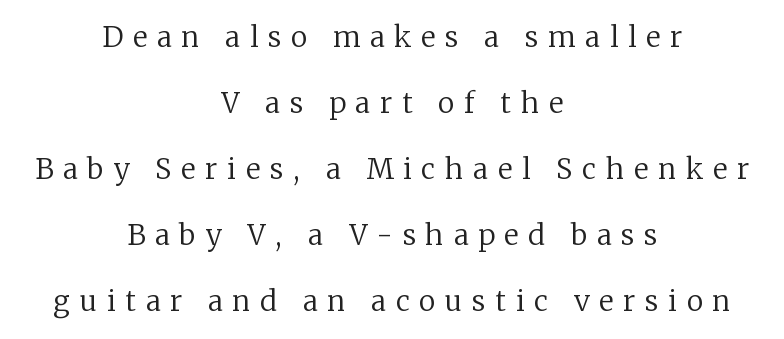
The image shows 28 px regular-weight serif type, upright; set centered, loose line spacing (2.36x), unusually wide letter spacing (+0.35 em), not underlined; low stroke contrast and a medium x-height.
